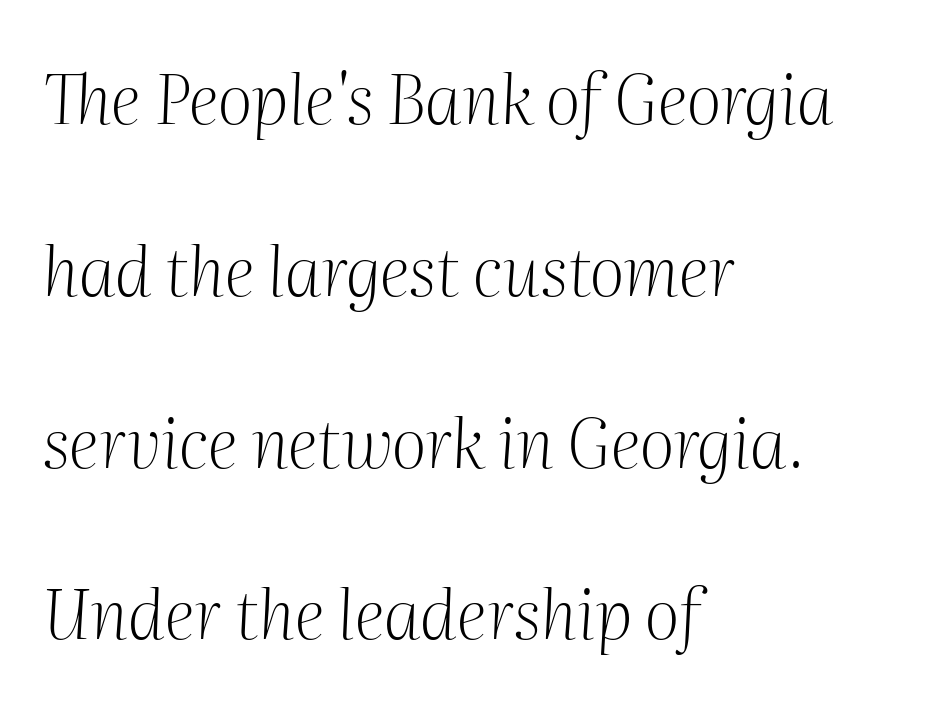
Observe the ordinary spacing: letters are neighbours, not strangers. An italicized treatment has been applied to the whole sample. Glance below the letters and you will spot only blank space. Heaviness? Minimal to ordinary, like unemphasized prose.
